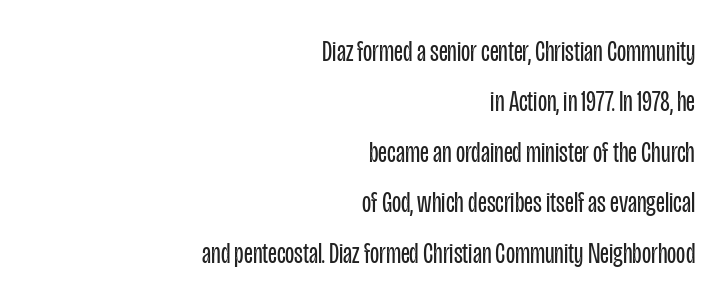
Q: Is the text bold? A: No.
Q: Is the text italic (slanted)? A: No, it is upright.
Q: Is the typeface a serif or a sans-serif typeface? A: Sans-serif.
Q: Is the text underlined? A: No.
Q: How is the paragraph aligned? A: Right-aligned.
Q: Is the spacing between letters normal or unusually wide? A: Normal.
Q: Is the spacing between lines tight, normal or loose? A: Normal.
Q: Width (condensed, normal, or wide)? A: Condensed.
Q: Stroke contrast? A: Low.
Q: x-height? A: Large.
Q: Monospaced? A: No.
